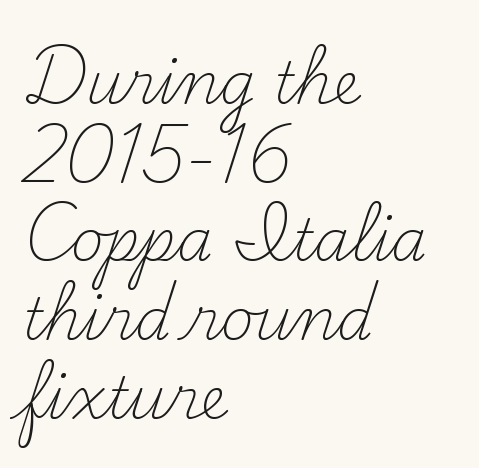
{"bold": "no", "weight": "light", "width": "normal", "stroke_contrast": "medium", "x_height": "small", "monospaced": "no", "underline": "no", "align": "left", "line_spacing": "normal", "line_spacing_ratio": 1.38, "letter_spacing": "normal", "letter_spacing_em": 0.0, "glyph_px": 57}
